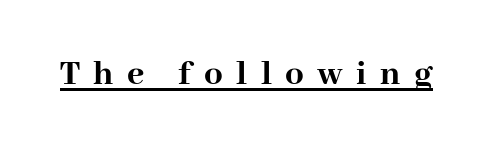
{"serif": "yes", "italic": "no", "bold": "yes", "weight": "semibold", "width": "normal", "stroke_contrast": "high", "x_height": "medium", "monospaced": "no", "underline": "yes", "letter_spacing": "wide", "letter_spacing_em": 0.36, "glyph_px": 37}
